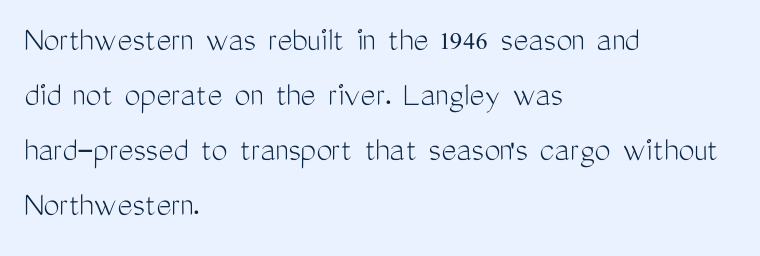
Note the varied advance widths — an 'i' is clearly narrower than an 'm'. One glance says typical: line gaps are just what's usual. Do the letters lean? They stand straight. Letter spacing: default. Serif or sans? Sans — the stroke terminals are bare.
